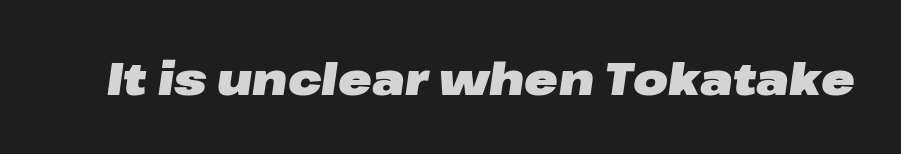
Q: Is the text bold? A: Yes.
Q: Is the text italic (slanted)? A: Yes, it leans right by about 8 degrees.
Q: Is the text underlined? A: No.
Q: Is the spacing between letters normal or unusually wide? A: Normal.
Q: Width (condensed, normal, or wide)? A: Wide.
Q: Stroke contrast? A: Low.
Q: x-height? A: Medium.
Q: Monospaced? A: No.
